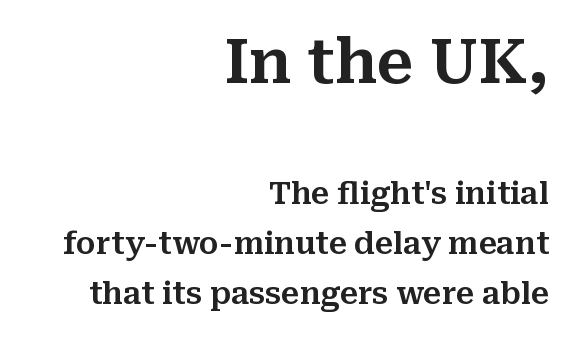
{"serif": "yes", "italic": "no", "width": "normal", "stroke_contrast": "medium", "x_height": "medium", "monospaced": "no", "underline": "no", "align": "right", "line_spacing": "normal", "line_spacing_ratio": 1.66, "letter_spacing": "normal", "letter_spacing_em": 0.0, "larger_block": "first", "size_ratio": 2.03, "glyph_px": 61}
